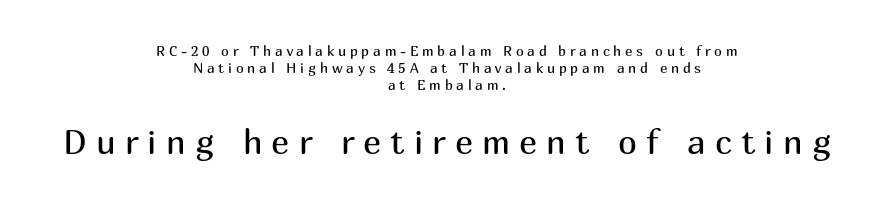
Q: Is the text bold? A: No.
Q: Is the text italic (slanted)? A: No, it is upright.
Q: Is the typeface a serif or a sans-serif typeface? A: Sans-serif.
Q: Is the text underlined? A: No.
Q: How is the paragraph aligned? A: Centered.
Q: Is the spacing between letters normal or unusually wide? A: Unusually wide.
Q: Which block of text is set in a larger size, the first (top) or the second (bottom)? A: The second (bottom) one.
Q: Width (condensed, normal, or wide)? A: Normal.
Q: Stroke contrast? A: Medium.
Q: x-height? A: Medium.
Q: Monospaced? A: No.
